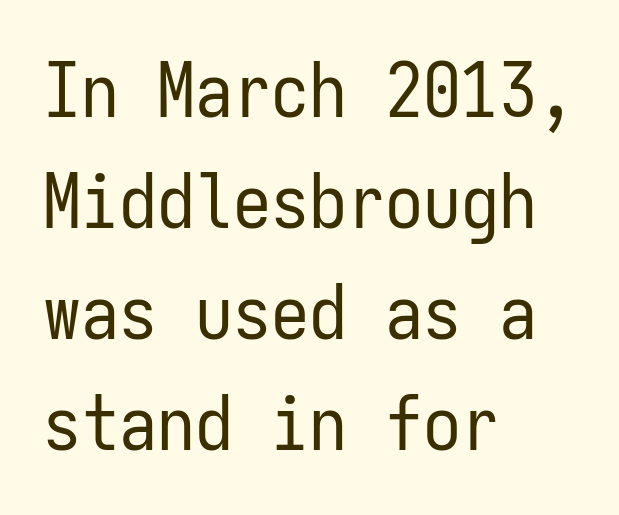
The image shows 76 px regular-weight, condensed sans-serif type, upright, monospaced; set left-aligned, normal line spacing (1.46x), normal letter spacing, not underlined; low stroke contrast and a medium x-height.
